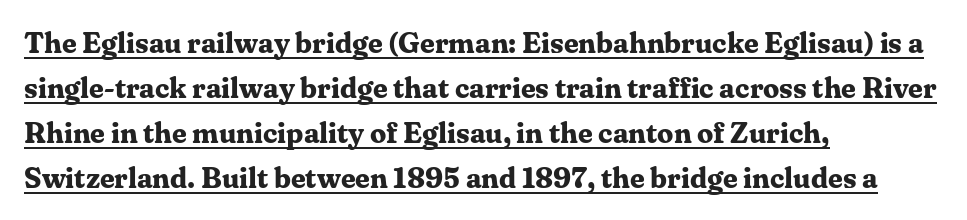
The image shows 29 px bold serif type, upright; set left-aligned, normal line spacing (1.55x), normal letter spacing, underlined; medium stroke contrast and a medium x-height.
